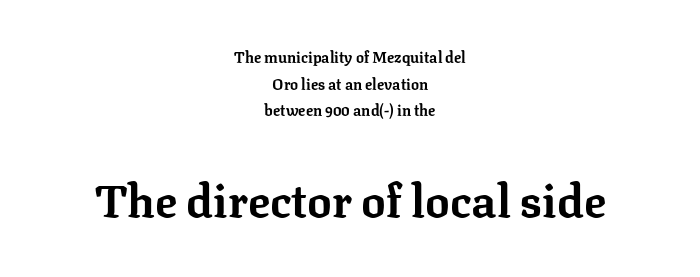
The image shows 46 px bold serif type, upright; set centered, line spacing 1.77x, normal letter spacing, not underlined; the second (bottom) block is 3.07x larger; low stroke contrast and a medium x-height.
